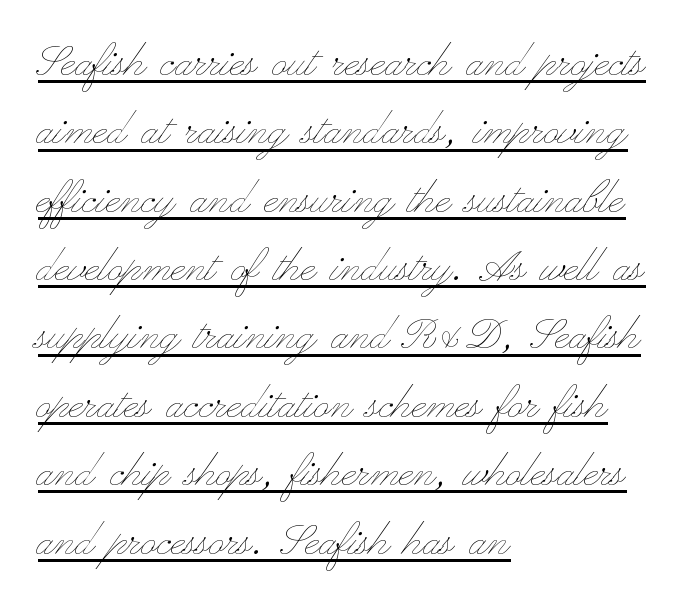
Q: Is the text bold? A: No.
Q: Is the text italic (slanted)? A: Yes.
Q: Is the text underlined? A: Yes.
Q: How is the paragraph aligned? A: Left-aligned.
Q: Is the spacing between letters normal or unusually wide? A: Normal.
Q: Is the spacing between lines tight, normal or loose? A: Normal.
Q: Width (condensed, normal, or wide)? A: Wide.
Q: Stroke contrast? A: Low.
Q: x-height? A: Small.
Q: Monospaced? A: No.
